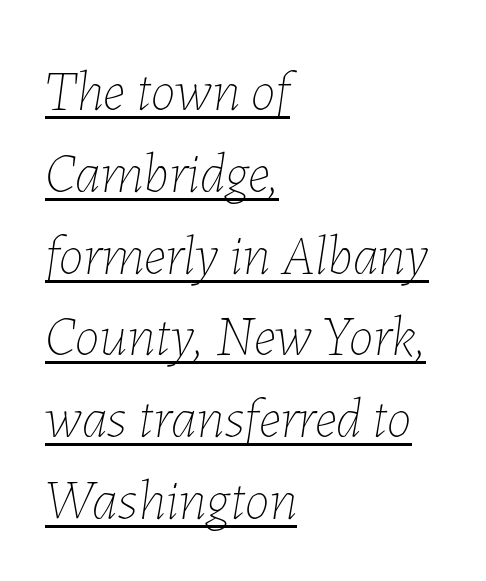
Q: Is the text bold? A: No.
Q: Is the text italic (slanted)? A: Yes, it leans right by about 7 degrees.
Q: Is the text underlined? A: Yes.
Q: How is the paragraph aligned? A: Left-aligned.
Q: Is the spacing between letters normal or unusually wide? A: Normal.
Q: Is the spacing between lines tight, normal or loose? A: Normal.
Q: Width (condensed, normal, or wide)? A: Normal.
Q: Stroke contrast? A: Low.
Q: x-height? A: Medium.
Q: Monospaced? A: No.
